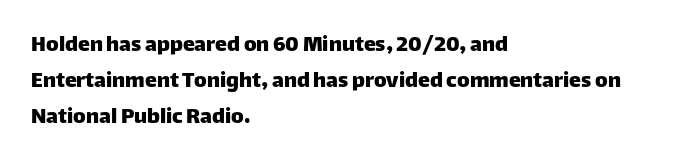
The image shows 24 px text type, upright; set left-aligned, normal line spacing (1.5x), normal letter spacing, not underlined.
